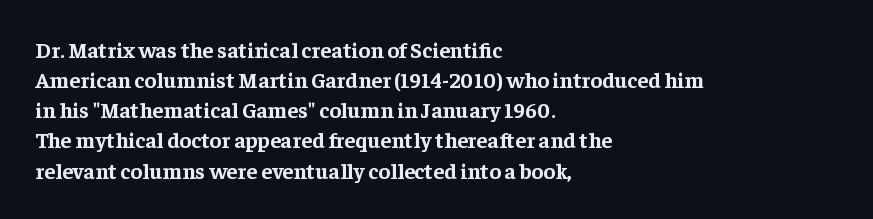
Q: Is the text bold? A: Yes.
Q: Is the text italic (slanted)? A: No, it is upright.
Q: Is the text underlined? A: No.
Q: How is the paragraph aligned? A: Left-aligned.
Q: Is the spacing between letters normal or unusually wide? A: Normal.
Q: Is the spacing between lines tight, normal or loose? A: Normal.
